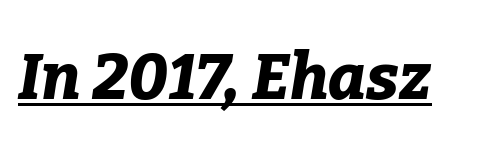
{"italic": "yes", "lean": "right", "slant_degrees": 9, "bold": "yes", "weight": "bold", "width": "normal", "stroke_contrast": "low", "x_height": "medium", "monospaced": "no", "underline": "yes", "letter_spacing": "normal", "letter_spacing_em": 0.0, "glyph_px": 64}
